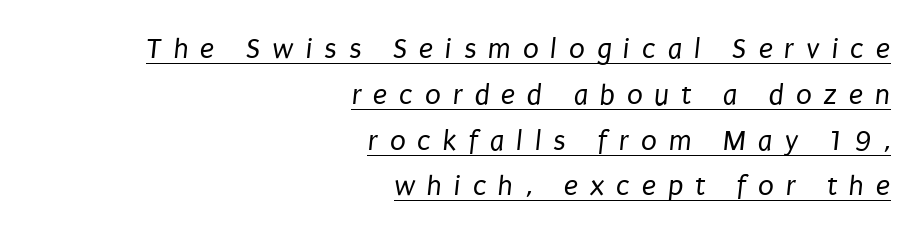
Q: Is the text bold? A: No.
Q: Is the typeface a serif or a sans-serif typeface? A: Sans-serif.
Q: Is the text underlined? A: Yes.
Q: How is the paragraph aligned? A: Right-aligned.
Q: Is the spacing between letters normal or unusually wide? A: Unusually wide.
Q: Is the spacing between lines tight, normal or loose? A: Normal.
Q: Width (condensed, normal, or wide)? A: Condensed.
Q: Stroke contrast? A: Low.
Q: x-height? A: Large.
Q: Monospaced? A: No.
